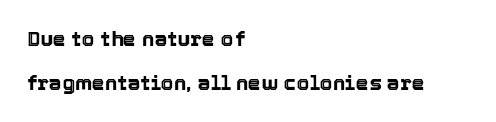
Left-aligned paragraph, ragged on the right. The space beneath each line is pristine and unruled. Honestly, the rows look like they've been pulled way apart. These lines were composed using upright roman letters. Short note: letters normally spaced.
